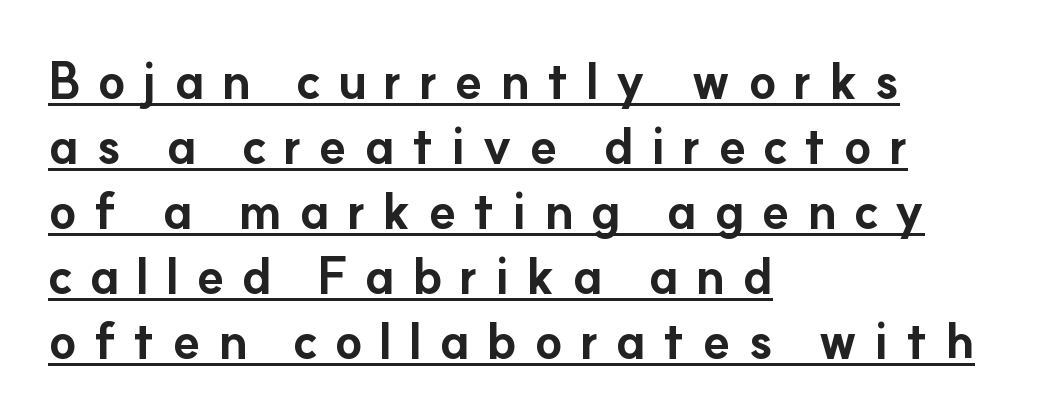
Q: Is the text bold? A: Yes.
Q: Is the text italic (slanted)? A: No, it is upright.
Q: Is the typeface a serif or a sans-serif typeface? A: Sans-serif.
Q: Is the text underlined? A: Yes.
Q: How is the paragraph aligned? A: Left-aligned.
Q: Is the spacing between letters normal or unusually wide? A: Unusually wide.
Q: Is the spacing between lines tight, normal or loose? A: Normal.
Q: Width (condensed, normal, or wide)? A: Normal.
Q: Stroke contrast? A: Low.
Q: x-height? A: Small.
Q: Monospaced? A: No.
